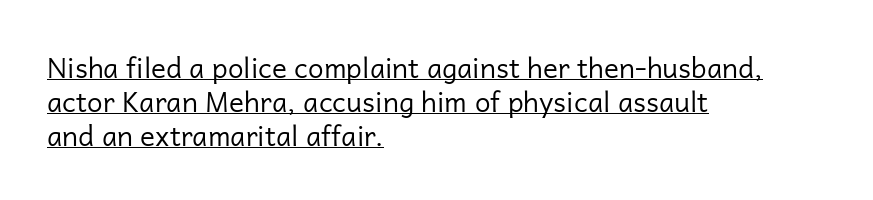
{"serif": "no", "italic": "no", "bold": "no", "weight": "regular", "width": "normal", "stroke_contrast": "low", "x_height": "medium", "monospaced": "no", "underline": "yes", "align": "left", "line_spacing_ratio": 1.21, "letter_spacing": "normal", "letter_spacing_em": 0.0, "glyph_px": 28}
